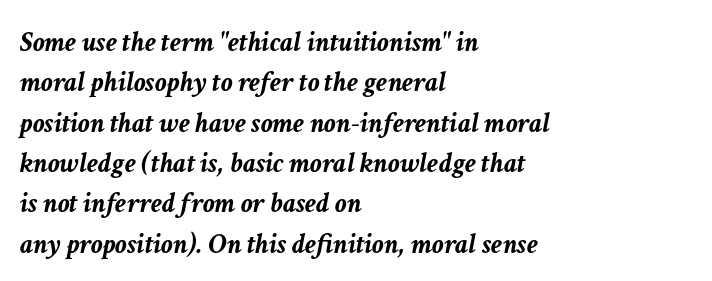
The image shows 29 px semibold type, italic (leaning right); set left-aligned, normal line spacing (1.39x), normal letter spacing, not underlined; low stroke contrast and a medium x-height.
